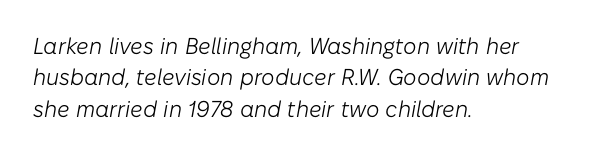
The passage shown is not bold in any degree. The face used here is rendered with its standard letterfit. Would a proofreader flag this as italicized? Yes. What's the leading like? Ordinary, nothing unusual. One-word summary of the alignment: left. Plain, unruled lines of type.
